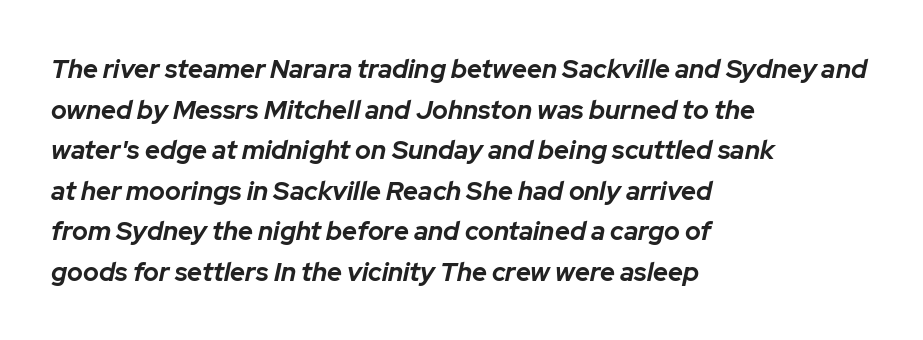
Would a proofreader flag this as italicized? Yes. These lines keep a tight, regular rhythm from letter to letter. Check the space under the baseline: it is left empty. In CSS terms this would be text-align: left.
